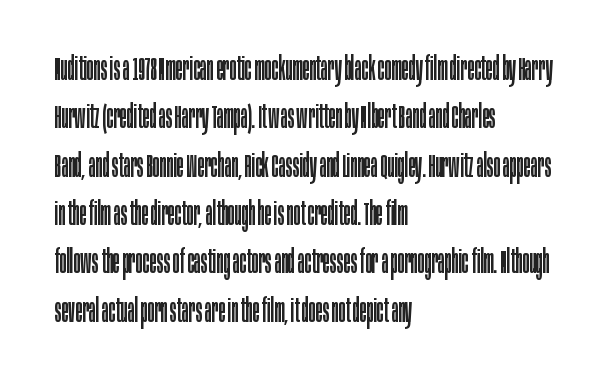
Q: Is the text bold? A: No.
Q: Is the text italic (slanted)? A: No, it is upright.
Q: Is the typeface a serif or a sans-serif typeface? A: Sans-serif.
Q: Is the text underlined? A: No.
Q: How is the paragraph aligned? A: Left-aligned.
Q: Is the spacing between letters normal or unusually wide? A: Normal.
Q: Is the spacing between lines tight, normal or loose? A: Normal.
Q: Width (condensed, normal, or wide)? A: Condensed.
Q: Stroke contrast? A: Low.
Q: x-height? A: Large.
Q: Monospaced? A: No.
